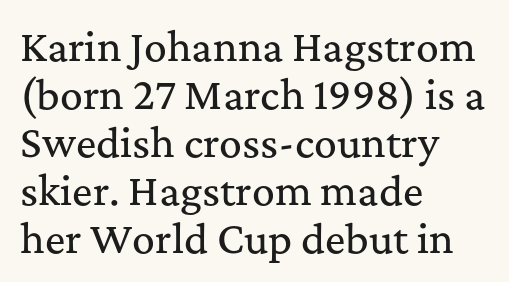
A normal amount of white space separates one row of letters from the next. Do the characters align in a grid? No, the font is proportional. Short and long lines alike share a common starting point at left. What kind of face is this? One with serifs. A typesetter would call this zero additional tracking. Do the letters lean? They stand straight.
